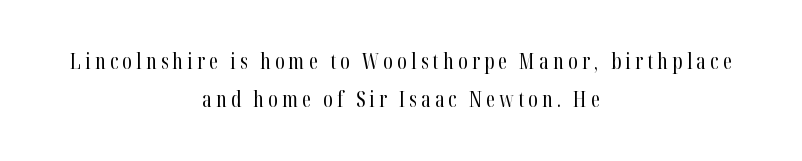
This rendering uses center alignment, leaving both contours irregular but symmetric. Nothing heavy about these letters — not bold at all. The space directly below the letters is spotless. The line texture is sparse and dotted thanks to wide tracking.
